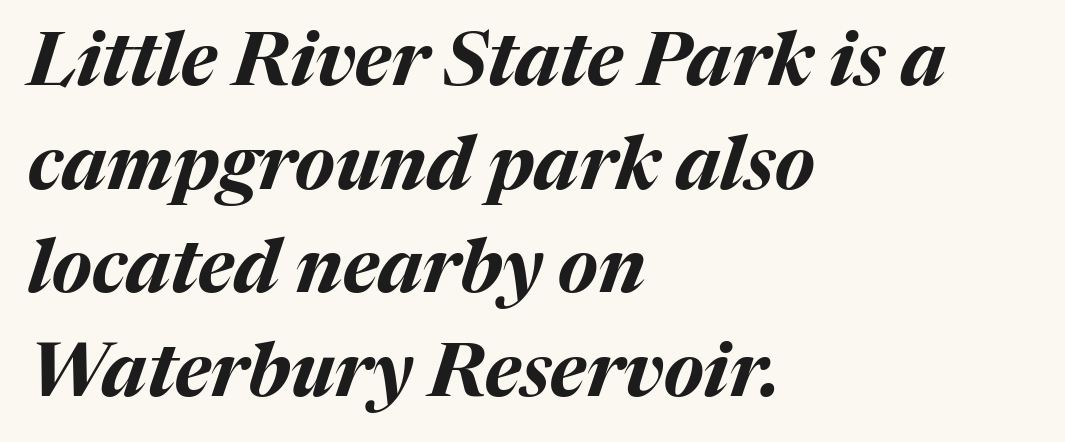
Q: Is the text bold? A: Yes.
Q: Is the text italic (slanted)? A: Yes, it leans right by about 17 degrees.
Q: Is the text underlined? A: No.
Q: How is the paragraph aligned? A: Left-aligned.
Q: Is the spacing between letters normal or unusually wide? A: Normal.
Q: Is the spacing between lines tight, normal or loose? A: Normal.
Q: Width (condensed, normal, or wide)? A: Normal.
Q: Stroke contrast? A: Medium.
Q: x-height? A: Medium.
Q: Monospaced? A: No.
